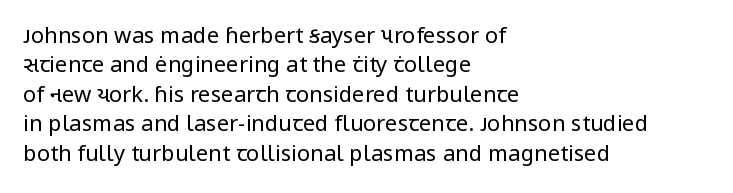
{"italic": "no", "bold": "no", "underline": "no", "align": "left", "line_spacing": "normal", "line_spacing_ratio": 1.34, "letter_spacing": "normal", "letter_spacing_em": 0.0, "glyph_px": 22}
